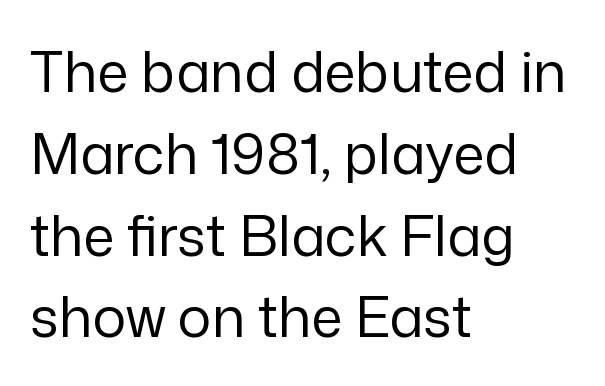
{"serif": "no", "italic": "no", "bold": "no", "weight": "regular", "width": "normal", "stroke_contrast": "low", "x_height": "medium", "monospaced": "no", "underline": "no", "align": "left", "line_spacing": "normal", "line_spacing_ratio": 1.46, "letter_spacing": "normal", "letter_spacing_em": 0.0, "glyph_px": 56}
